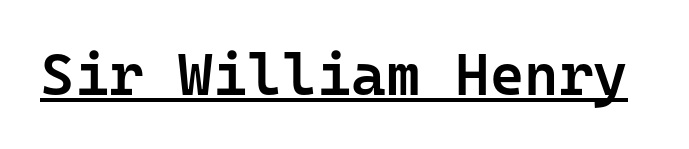
{"serif": "no", "italic": "no", "bold": "semi", "weight": "semibold", "width": "normal", "stroke_contrast": "low", "x_height": "medium", "monospaced": "yes", "underline": "yes", "letter_spacing": "normal", "letter_spacing_em": 0.0, "glyph_px": 59}
